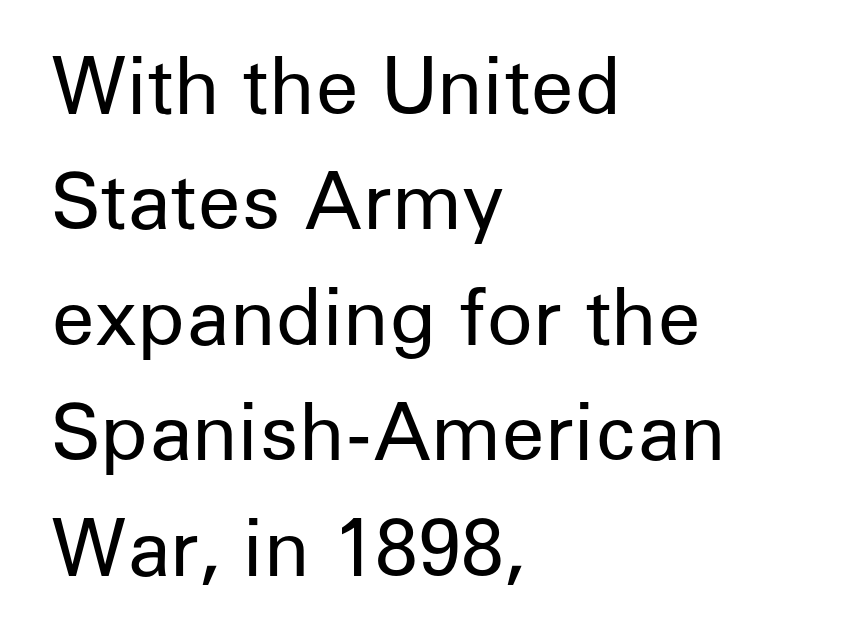
{"serif": "no", "italic": "no", "bold": "no", "weight": "regular", "width": "normal", "stroke_contrast": "low", "x_height": "medium", "monospaced": "no", "underline": "no", "align": "left", "line_spacing": "normal", "line_spacing_ratio": 1.5, "letter_spacing": "normal", "letter_spacing_em": 0.0, "glyph_px": 77}
